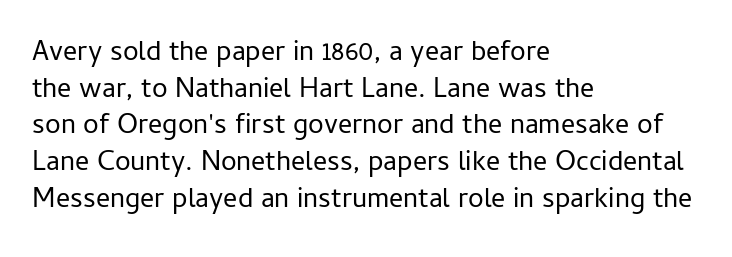
The image shows 28 px regular-weight sans-serif type, upright; set left-aligned, normal line spacing (1.31x), normal letter spacing, not underlined; low stroke contrast and a medium x-height.
